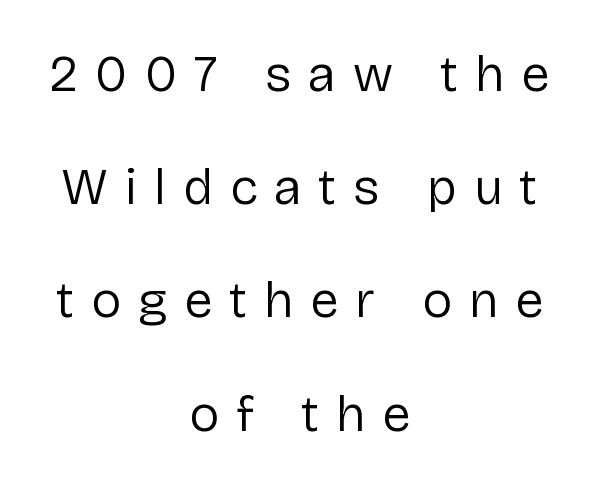
The image shows 51 px regular-weight sans-serif type, upright; set centered, loose line spacing (2.22x), unusually wide letter spacing (+0.33 em), not underlined; low stroke contrast and a medium x-height.
